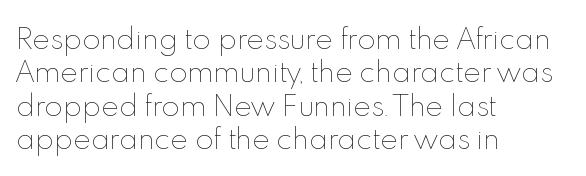
No letter is thick-stroked: the sample isn't bold. This rendering leaves character spacing at its baseline value. A bare baseline throughout the passage. Line beginnings align vertically; line endings do not. This sample uses an upright cut, with every glyph sitting square on the baseline.
